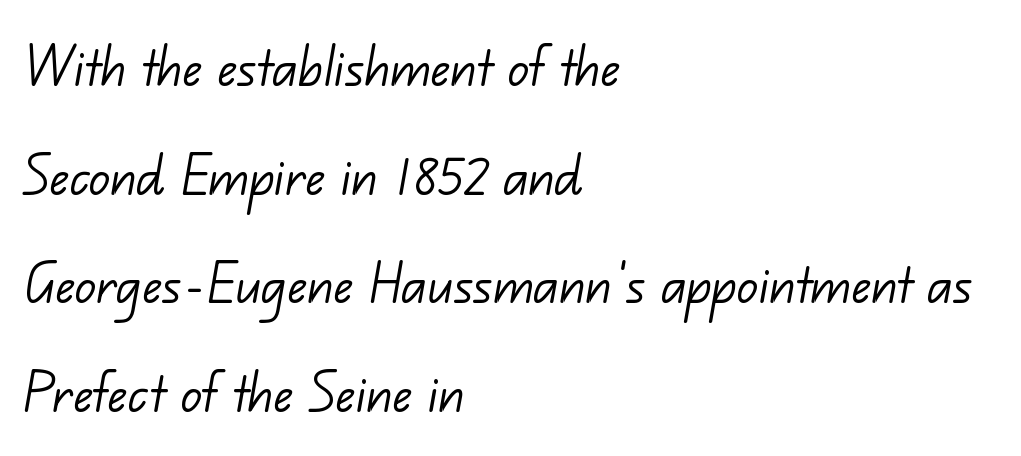
Regarding leading, the lines here are spaced in the standard way. Reading down the block, your eye returns to a fixed left position each line. Does extra space separate the letters? No, they use regular spacing. What kind of face is this? One without serifs — a sans. This reads as an unemphasized weight, regular at the heaviest.
